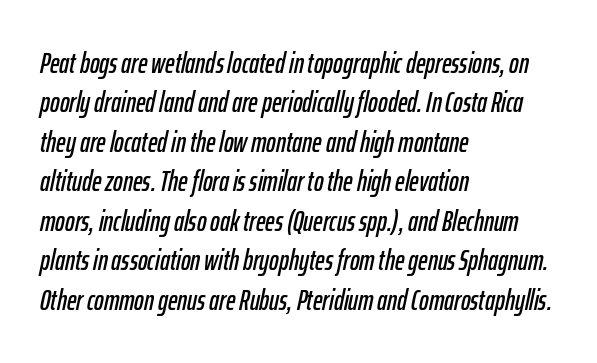
Q: Is the text italic (slanted)? A: Yes, it leans right by about 12 degrees.
Q: Is the text underlined? A: No.
Q: How is the paragraph aligned? A: Left-aligned.
Q: Is the spacing between letters normal or unusually wide? A: Normal.
Q: Is the spacing between lines tight, normal or loose? A: Normal.
Q: Width (condensed, normal, or wide)? A: Condensed.
Q: Stroke contrast? A: Low.
Q: x-height? A: Medium.
Q: Monospaced? A: No.
